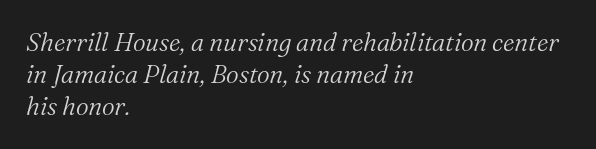
All the whitespace from short lines collects on the right. Does the leading feel generous? No, just average. Heaviness? Minimal to ordinary, like unemphasized prose. The strip under each line holds only bare page. Standard letterfit; no display-style spreading of the glyphs. A typesetter would mark this as italic.
